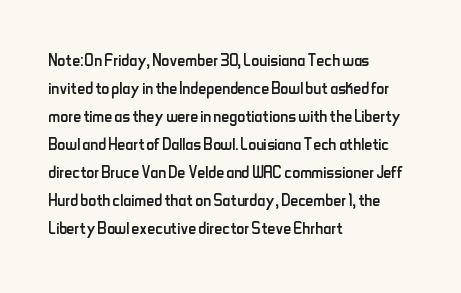
The image shows 22 px text type, upright; set left-aligned, normal line spacing (1.27x), normal letter spacing, not underlined.
